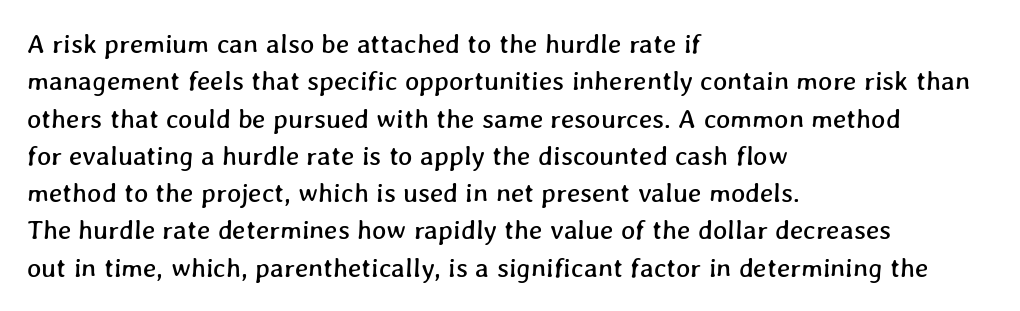
Q: Is the text underlined? A: No.
Q: How is the paragraph aligned? A: Left-aligned.
Q: Is the spacing between letters normal or unusually wide? A: Normal.
Q: Is the spacing between lines tight, normal or loose? A: Normal.
